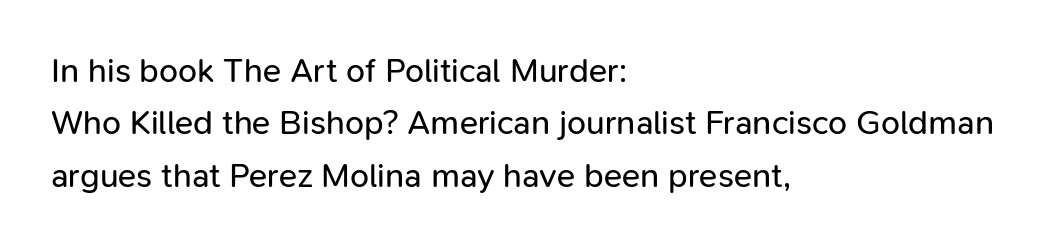
The image shows 34 px regular-weight sans-serif type, upright; set left-aligned, normal line spacing (1.54x), normal letter spacing, not underlined; low stroke contrast and a medium x-height.
